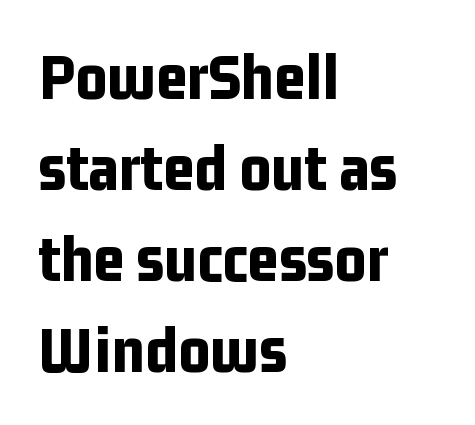
The image shows 68 px bold, condensed sans-serif type, upright; set left-aligned, normal line spacing (1.34x), normal letter spacing, not underlined; low stroke contrast and a medium x-height.
